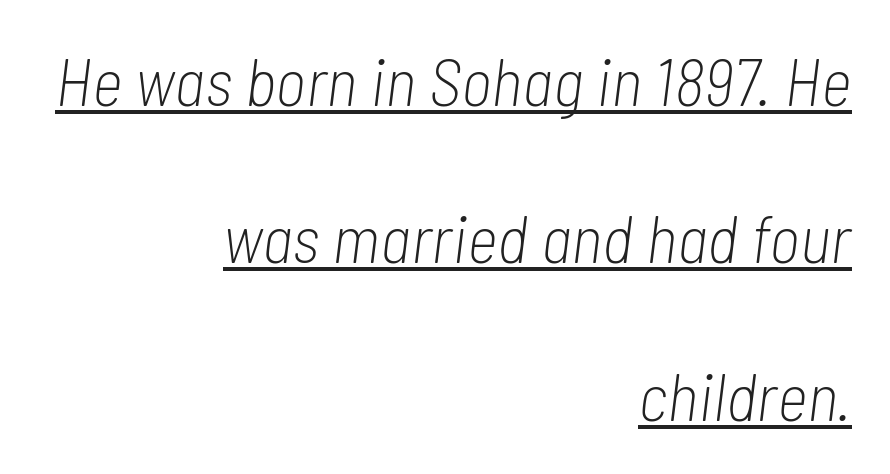
The rendering uses natural spacing where letterforms have individual widths. The sample's only ornament is a line tracing under the words. The lines are quadded right. Stems and bowls with no extra thickness — not bold. The passage shown leans; its letterforms are oblique.
